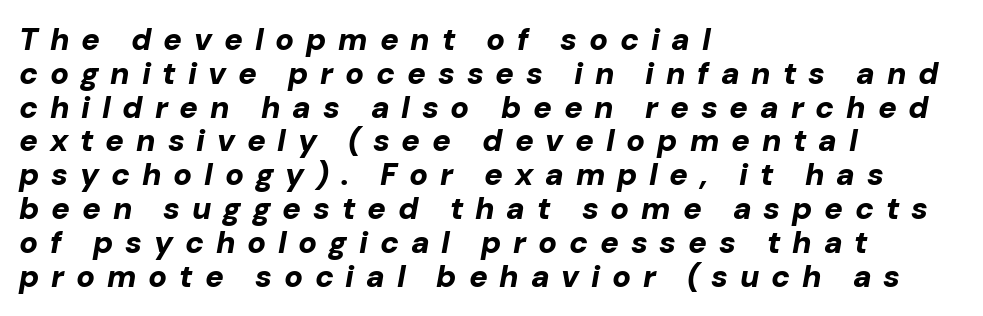
Q: Is the text bold? A: Yes.
Q: Is the text italic (slanted)? A: Yes, it leans right by about 10 degrees.
Q: Is the text underlined? A: No.
Q: How is the paragraph aligned? A: Left-aligned.
Q: Is the spacing between letters normal or unusually wide? A: Unusually wide.
Q: Is the spacing between lines tight, normal or loose? A: Tight.
Q: Width (condensed, normal, or wide)? A: Normal.
Q: Stroke contrast? A: Low.
Q: x-height? A: Medium.
Q: Monospaced? A: No.
